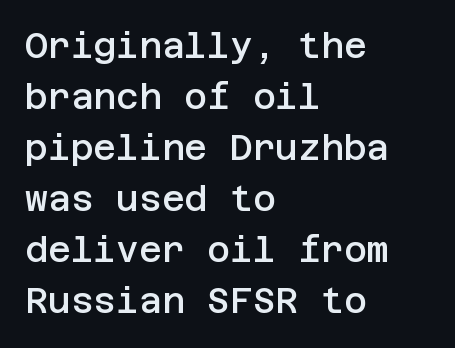
The image shows 35 px semibold sans-serif type, upright; set left-aligned, normal line spacing (1.46x), normal letter spacing, not underlined; low stroke contrast and a large x-height.
